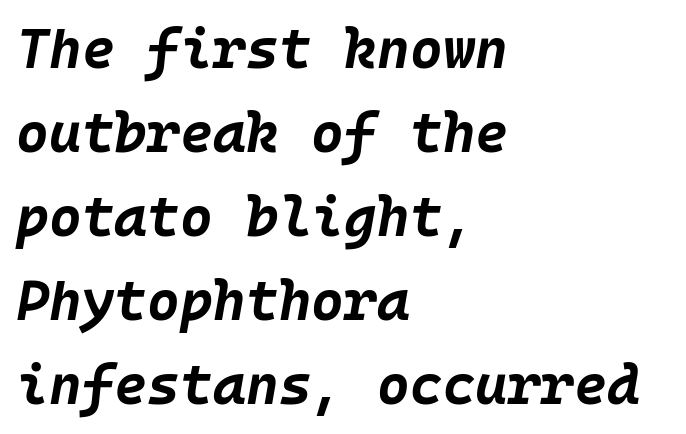
{"italic": "yes", "lean": "right", "slant_degrees": 10, "bold": "yes", "weight": "bold", "width": "normal", "stroke_contrast": "low", "x_height": "large", "underline": "no", "align": "left", "line_spacing": "normal", "line_spacing_ratio": 1.5, "letter_spacing": "normal", "letter_spacing_em": 0.0, "glyph_px": 56}
